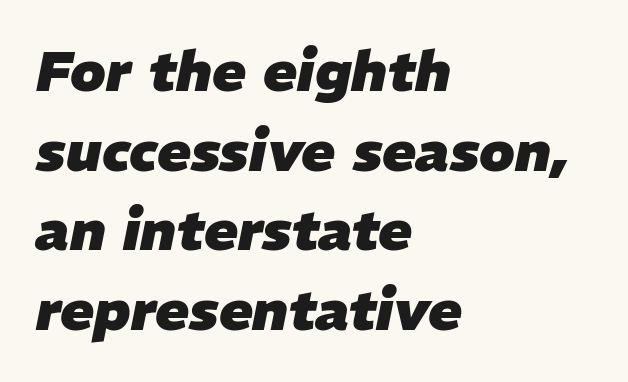
Spacing verdict: proportional, widths tailored to each character. Is there much room between lines? A standard amount, neither cramped nor airy. The space directly below the letters is spotless. It's the slanting kind of type.
